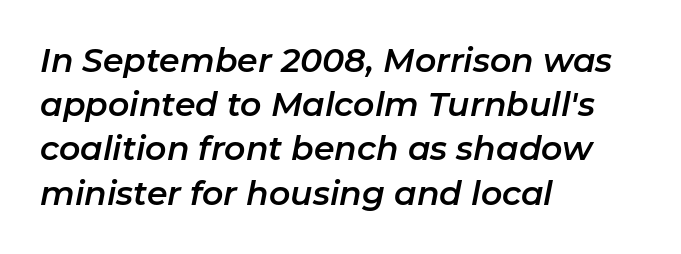
{"italic": "yes", "lean": "right", "slant_degrees": 11, "width": "normal", "stroke_contrast": "low", "x_height": "medium", "monospaced": "no", "underline": "no", "align": "left", "line_spacing": "normal", "line_spacing_ratio": 1.34, "letter_spacing": "normal", "letter_spacing_em": 0.0, "glyph_px": 33}
